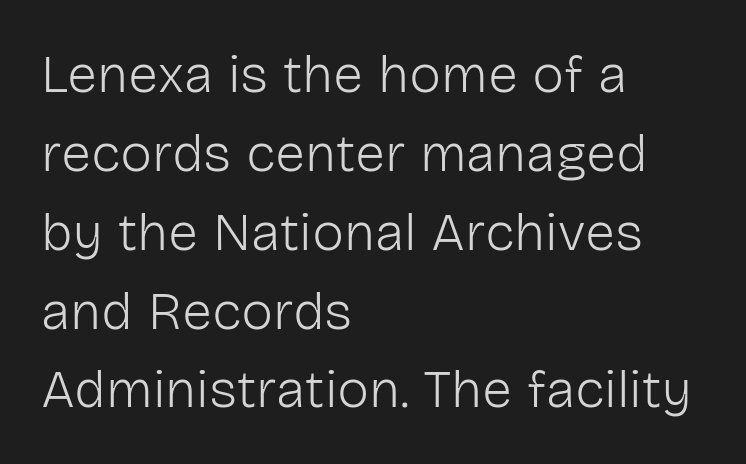
Each new line begins a customary step beneath the previous one. This rendering employs a face without finishing strokes, i.e., a sans-serif. Proportional: the letters do not fall into vertical columns. The font's upright variant was chosen for this text. Weight: in the light-to-regular range. Default kerning and tracking; the words read as compact shapes.
